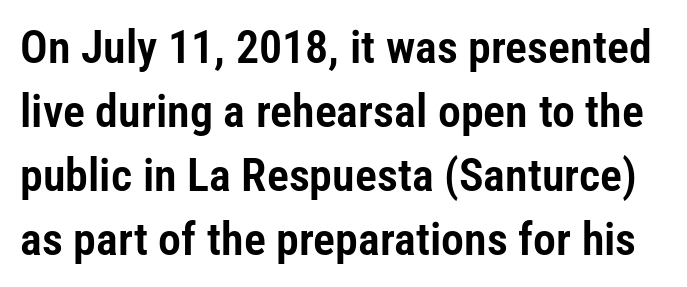
Q: Is the text italic (slanted)? A: No, it is upright.
Q: Is the typeface a serif or a sans-serif typeface? A: Sans-serif.
Q: Is the text underlined? A: No.
Q: Is the spacing between letters normal or unusually wide? A: Normal.
Q: Is the spacing between lines tight, normal or loose? A: Normal.
Q: Width (condensed, normal, or wide)? A: Condensed.
Q: Stroke contrast? A: Low.
Q: x-height? A: Medium.
Q: Monospaced? A: No.
